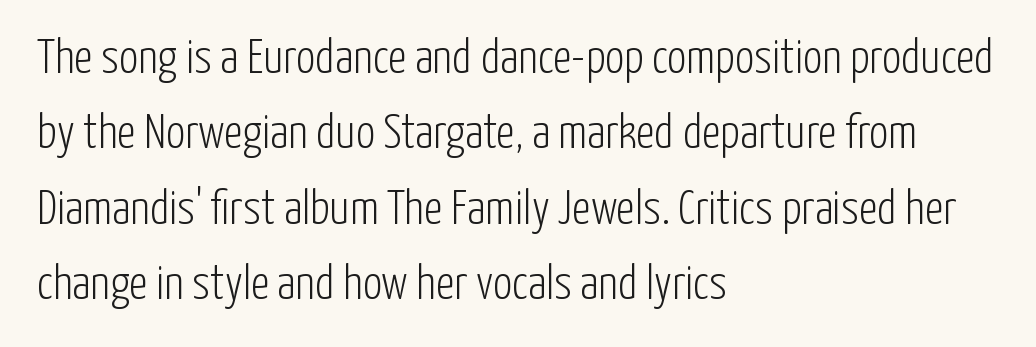
The image shows 48 px light, condensed sans-serif type, upright; set left-aligned, normal line spacing (1.57x), normal letter spacing, not underlined; low stroke contrast and a medium x-height.
